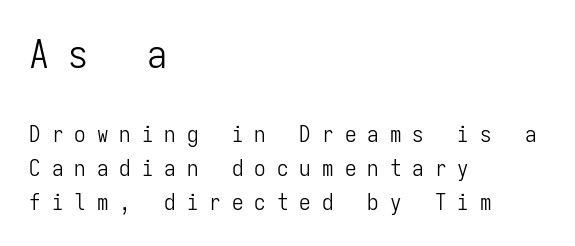
{"serif": "no", "italic": "no", "bold": "no", "weight": "light", "width": "condensed", "stroke_contrast": "low", "x_height": "medium", "monospaced": "yes", "underline": "no", "align": "left", "line_spacing": "normal", "line_spacing_ratio": 1.46, "letter_spacing": "wide", "letter_spacing_em": 0.48, "larger_block": "first", "size_ratio": 1.74, "glyph_px": 40}
